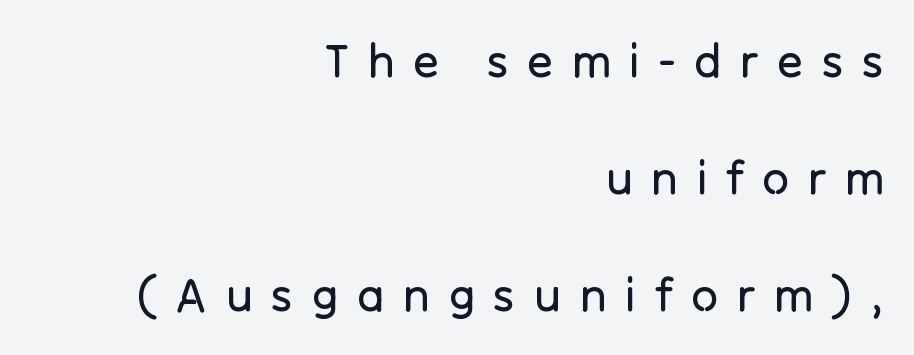
The leading is generous, giving the passage an open texture. This is the regular roman posture of the typeface. Casual observation: everything's shoved over to the right. Words float on clear page, feet unadorned. Weight class: somewhere from thin through regular. The face used here is proportionally spaced, like ordinary book or web type.
